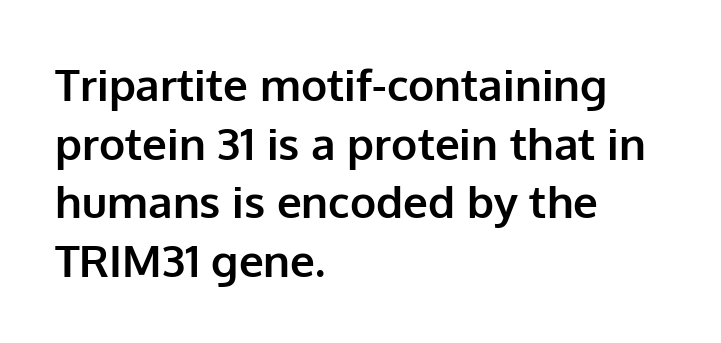
{"serif": "no", "italic": "no", "bold": "yes", "weight": "bold", "width": "normal", "stroke_contrast": "low", "x_height": "medium", "monospaced": "no", "underline": "no", "align": "left", "line_spacing": "normal", "line_spacing_ratio": 1.33, "letter_spacing": "normal", "letter_spacing_em": 0.0, "glyph_px": 44}
